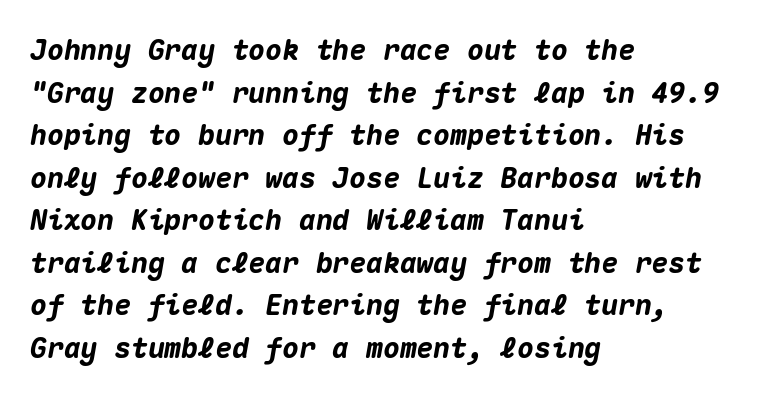
{"italic": "yes", "lean": "right", "slant_degrees": 10, "bold": "yes", "weight": "heavy", "width": "normal", "stroke_contrast": "medium", "x_height": "medium", "monospaced": "yes", "underline": "no", "align": "left", "line_spacing": "normal", "line_spacing_ratio": 1.52, "letter_spacing": "normal", "letter_spacing_em": 0.0, "glyph_px": 28}
